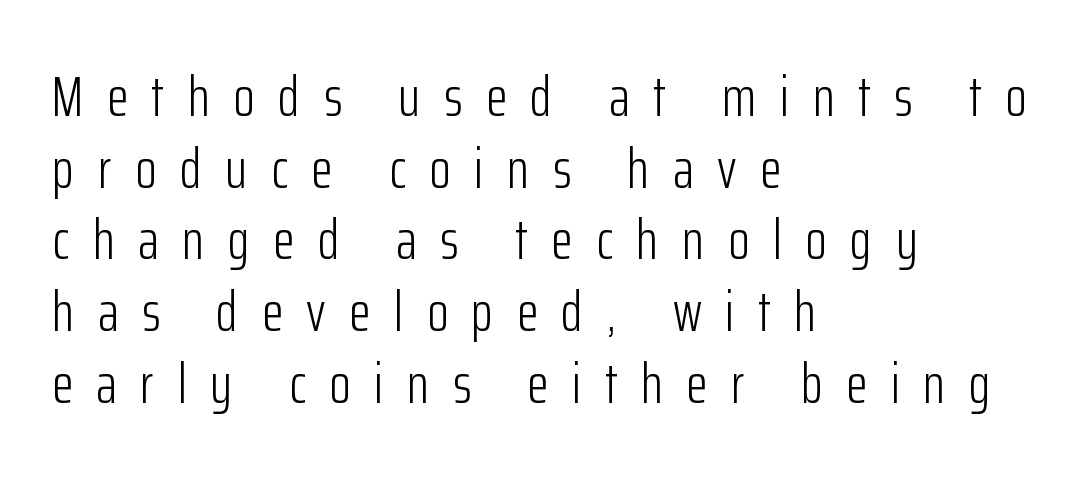
The image shows 56 px light, condensed sans-serif type, upright; set left-aligned, normal line spacing (1.28x), unusually wide letter spacing (+0.42 em), not underlined; low stroke contrast and a medium x-height.
